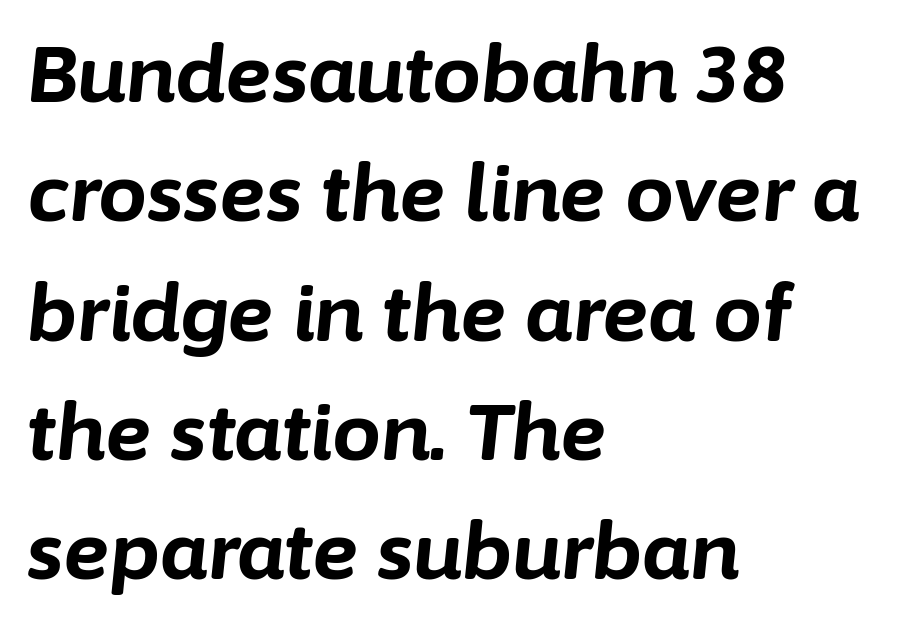
The image shows 78 px bold type, italic (leaning right); set left-aligned, normal line spacing (1.53x), normal letter spacing, not underlined; low stroke contrast and a medium x-height.
